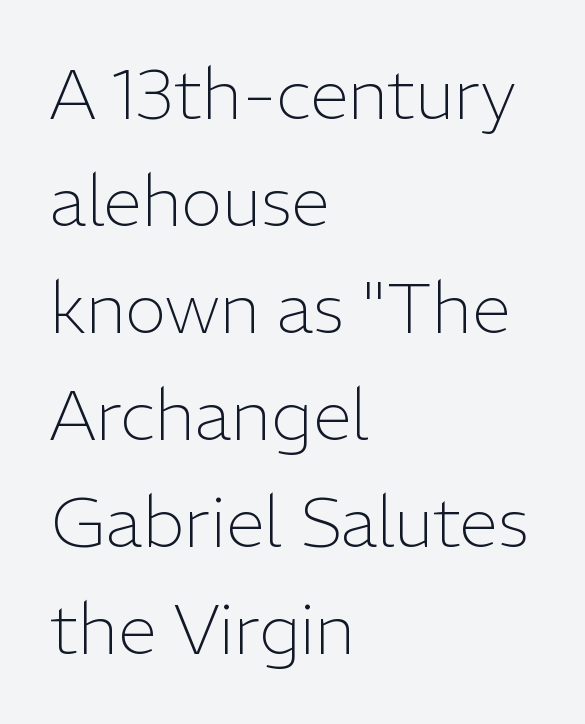
{"serif": "no", "italic": "no", "bold": "no", "weight": "light", "width": "normal", "stroke_contrast": "low", "x_height": "medium", "monospaced": "no", "underline": "no", "align": "left", "line_spacing": "normal", "line_spacing_ratio": 1.53, "letter_spacing": "normal", "letter_spacing_em": 0.0, "glyph_px": 70}
